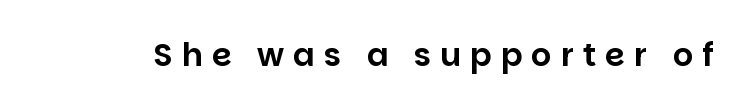
{"serif": "no", "italic": "no", "width": "normal", "stroke_contrast": "low", "x_height": "large", "monospaced": "no", "underline": "no", "letter_spacing": "wide", "letter_spacing_em": 0.28, "glyph_px": 32}
